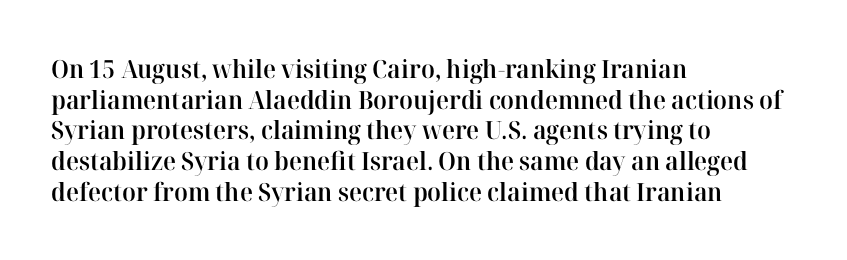
The text block is weighted toward the left margin, trailing off unevenly rightward. What weight is shown? A semibold, between regular and bold. Look at the tracking — it's just the regular setting, nothing added. Quick note: not italic, upright. A bare baseline throughout the passage.
